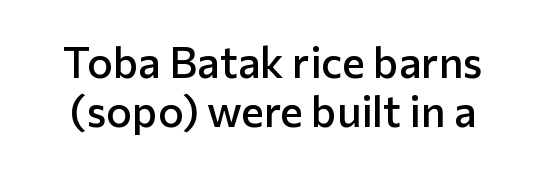
Q: Is the text bold? A: Semi-bold.
Q: Is the text italic (slanted)? A: No, it is upright.
Q: Is the typeface a serif or a sans-serif typeface? A: Sans-serif.
Q: Is the text underlined? A: No.
Q: Is the spacing between letters normal or unusually wide? A: Normal.
Q: Is the spacing between lines tight, normal or loose? A: Tight.
Q: Width (condensed, normal, or wide)? A: Normal.
Q: Stroke contrast? A: Low.
Q: x-height? A: Medium.
Q: Monospaced? A: No.
